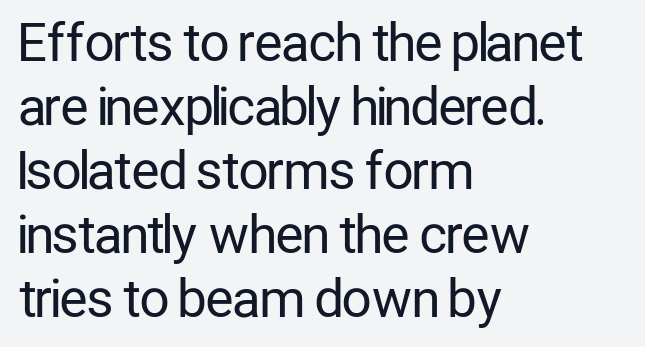
The gap between lines stays unmarked. Each letter keeps its own natural width here, so spacing adapts to shape. The gaps between neighbouring characters are ordinary and unremarkable. This rendering uses left alignment, leaving the right contour irregular. Characters remain perfectly vertical along every line. A sans-serif font was chosen for this passage.
